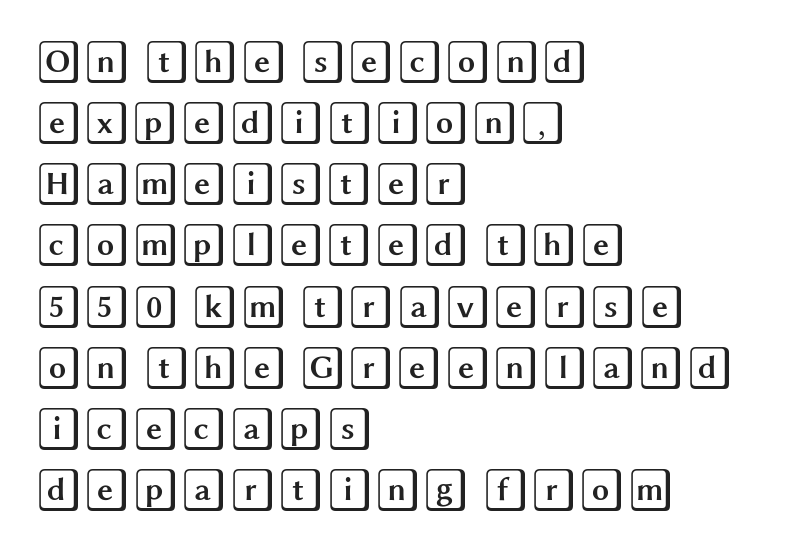
The image shows 44 px wide type, upright; set left-aligned, normal line spacing (1.39x), normal letter spacing, not underlined; a large x-height.
